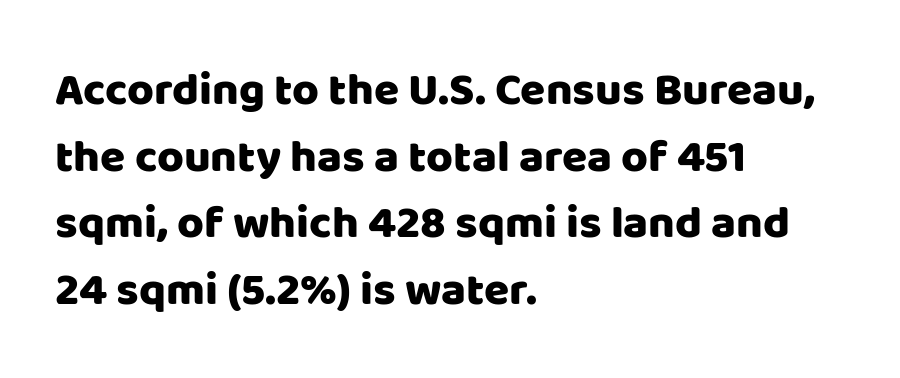
{"serif": "no", "italic": "no", "width": "normal", "stroke_contrast": "low", "x_height": "large", "monospaced": "no", "underline": "no", "align": "left", "line_spacing": "normal", "line_spacing_ratio": 1.45, "letter_spacing": "normal", "letter_spacing_em": 0.0, "glyph_px": 46}
